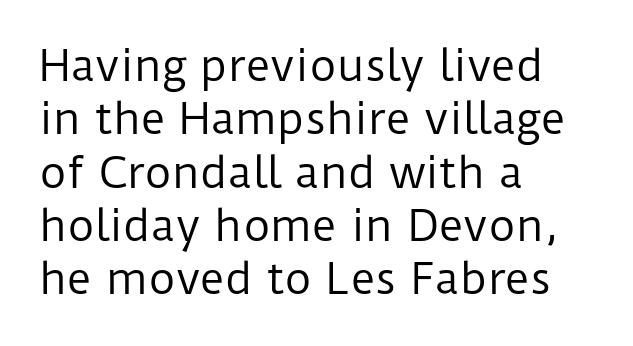
The image shows 42 px regular-weight sans-serif type, upright; set left-aligned, normal line spacing (1.27x), normal letter spacing, not underlined; low stroke contrast and a medium x-height.
